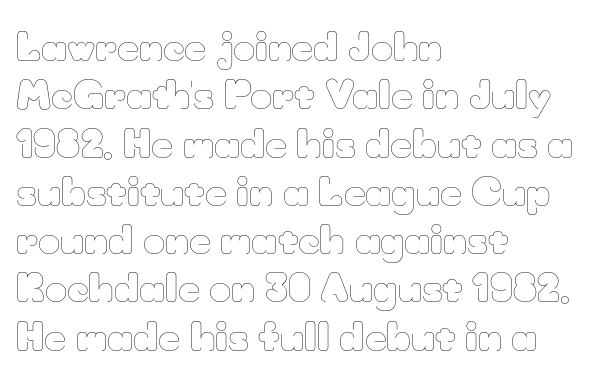
Q: Is the text bold? A: No.
Q: Is the text italic (slanted)? A: No, it is upright.
Q: Is the text underlined? A: No.
Q: How is the paragraph aligned? A: Left-aligned.
Q: Is the spacing between letters normal or unusually wide? A: Normal.
Q: Is the spacing between lines tight, normal or loose? A: Normal.
Q: Width (condensed, normal, or wide)? A: Normal.
Q: Stroke contrast? A: Low.
Q: x-height? A: Small.
Q: Monospaced? A: No.
